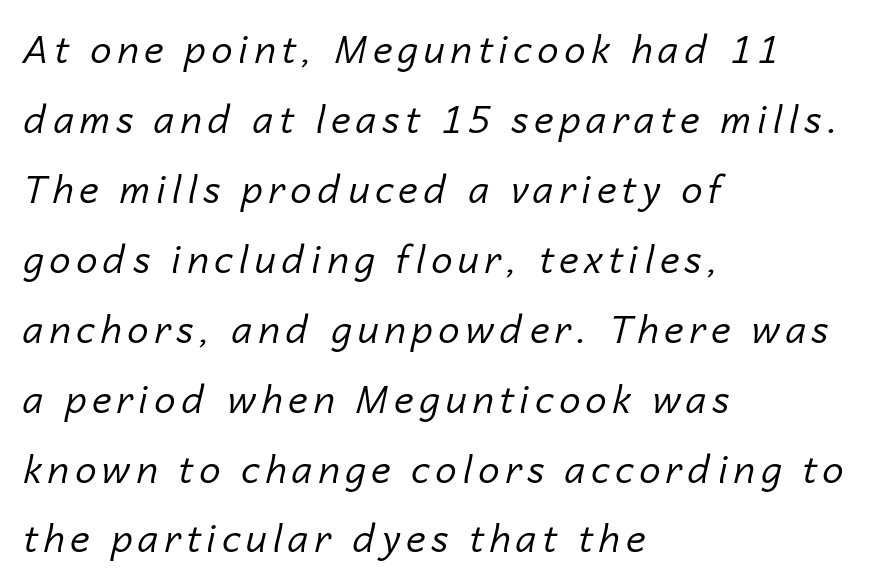
The font is comparable to plain body text, perhaps lighter. The rag falls on the right side of this text block. The passage shown is typed in a proportional face where columns would drift. Any mark beneath the type? The region is blank. Style check: oblique.
